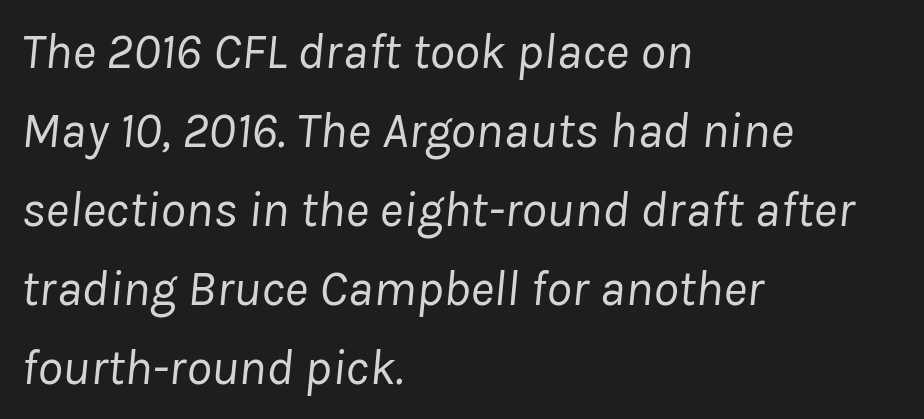
The image shows 51 px regular-weight type, italic (leaning right); set left-aligned, normal line spacing (1.55x), normal letter spacing, not underlined; low stroke contrast and a medium x-height.
